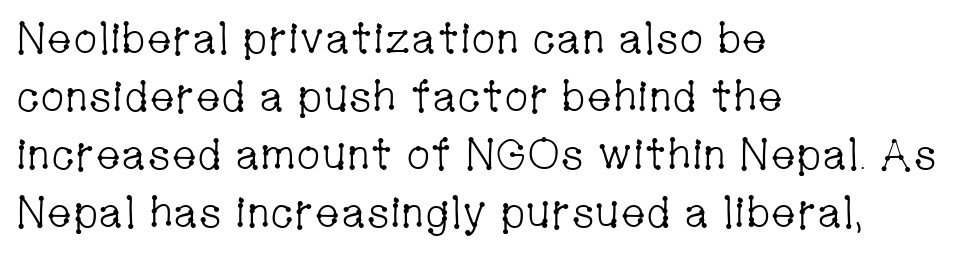
{"serif": "yes", "italic": "no", "bold": "no", "weight": "light", "width": "condensed", "stroke_contrast": "low", "x_height": "medium", "monospaced": "no", "underline": "no", "align": "left", "line_spacing": "normal", "line_spacing_ratio": 1.35, "letter_spacing": "normal", "letter_spacing_em": 0.0, "glyph_px": 43}
